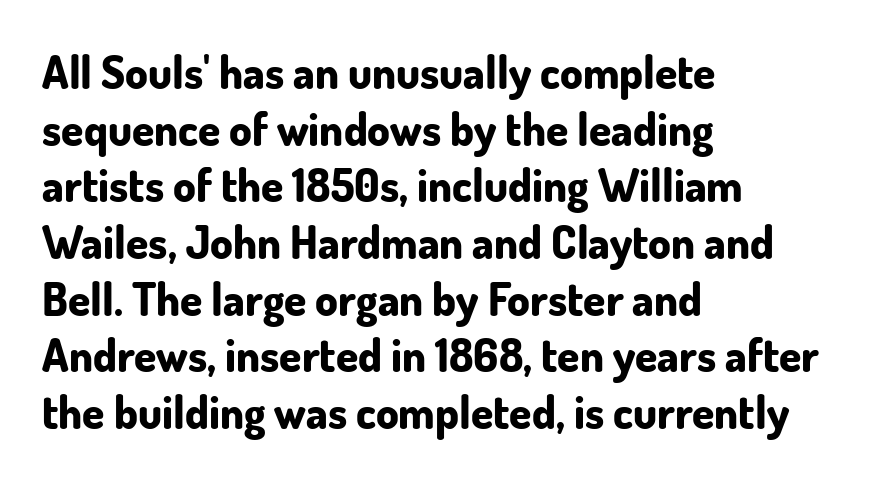
Which margin do the lines hug? The left one — the right edge is uneven. These lines keep a tight, regular rhythm from letter to letter. Think of a printed novel: that variable character pitch is what you see here. Interline gaps are of average width in this sample. Is there any slant? The stems are plumb.
